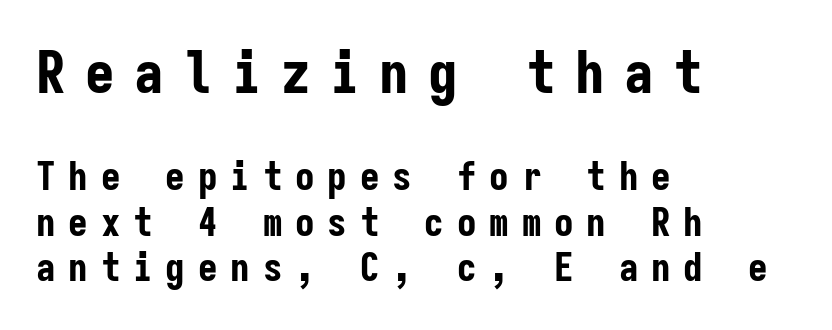
Q: Is the text bold? A: Yes.
Q: Is the text italic (slanted)? A: No, it is upright.
Q: Is the typeface a serif or a sans-serif typeface? A: Sans-serif.
Q: Is the text underlined? A: No.
Q: How is the paragraph aligned? A: Left-aligned.
Q: Is the spacing between letters normal or unusually wide? A: Unusually wide.
Q: Which block of text is set in a larger size, the first (top) or the second (bottom)? A: The first (top) one.
Q: Width (condensed, normal, or wide)? A: Condensed.
Q: Stroke contrast? A: Low.
Q: x-height? A: Medium.
Q: Monospaced? A: Yes.
